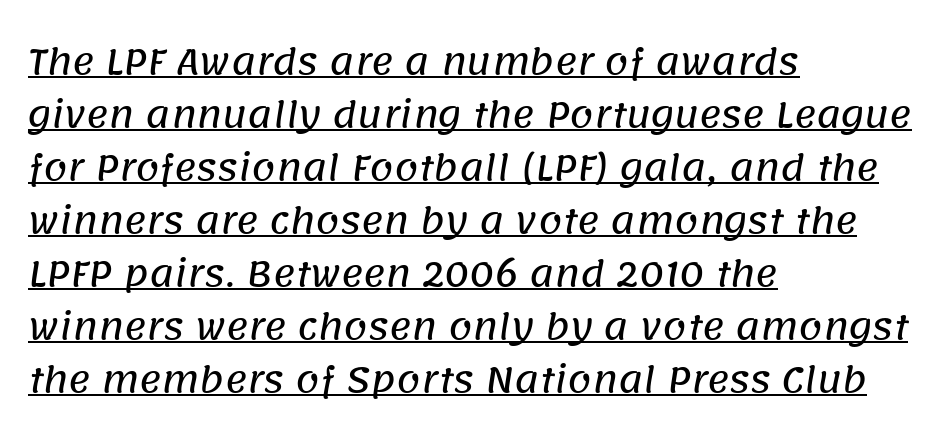
{"serif": "no", "width": "normal", "stroke_contrast": "low", "x_height": "large", "monospaced": "no", "underline": "yes", "align": "left", "line_spacing": "normal", "line_spacing_ratio": 1.56, "letter_spacing": "normal", "letter_spacing_em": 0.0, "glyph_px": 34}
